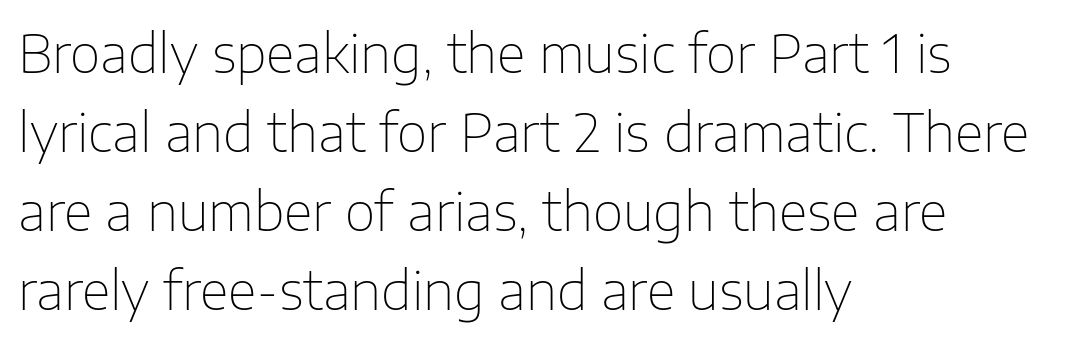
The image shows 53 px thin sans-serif type, upright; set left-aligned, normal line spacing (1.49x), normal letter spacing, not underlined; low stroke contrast and a medium x-height.
